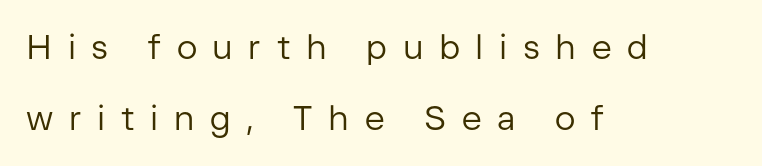
The type is letterspaced generously, with wide tracking. Character widths vary here, with narrow letters taking less room than wide ones. Honestly, the rows look like they've been pulled way apart. Vertical stems look standard width or narrower in stroke. A bare baseline throughout the passage.
